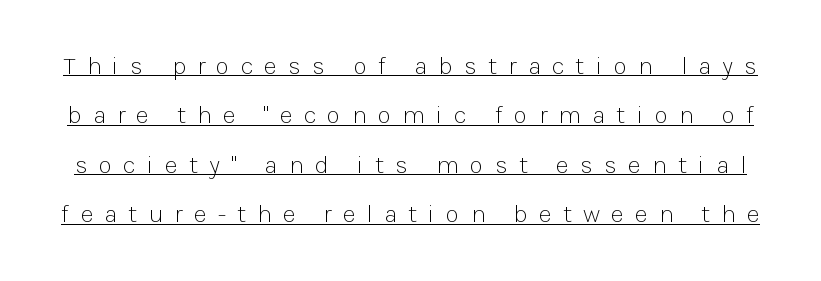
Q: Is the text bold? A: No.
Q: Is the text italic (slanted)? A: No, it is upright.
Q: Is the text underlined? A: Yes.
Q: Is the spacing between letters normal or unusually wide? A: Unusually wide.
Q: Is the spacing between lines tight, normal or loose? A: Loose.
